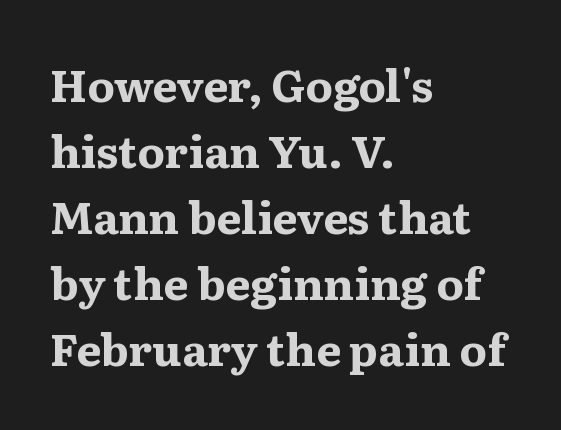
Q: Is the text bold? A: Yes.
Q: Is the text italic (slanted)? A: No, it is upright.
Q: Is the typeface a serif or a sans-serif typeface? A: Serif.
Q: Is the text underlined? A: No.
Q: How is the paragraph aligned? A: Left-aligned.
Q: Is the spacing between letters normal or unusually wide? A: Normal.
Q: Is the spacing between lines tight, normal or loose? A: Normal.
Q: Width (condensed, normal, or wide)? A: Wide.
Q: Stroke contrast? A: Medium.
Q: x-height? A: Medium.
Q: Monospaced? A: No.
